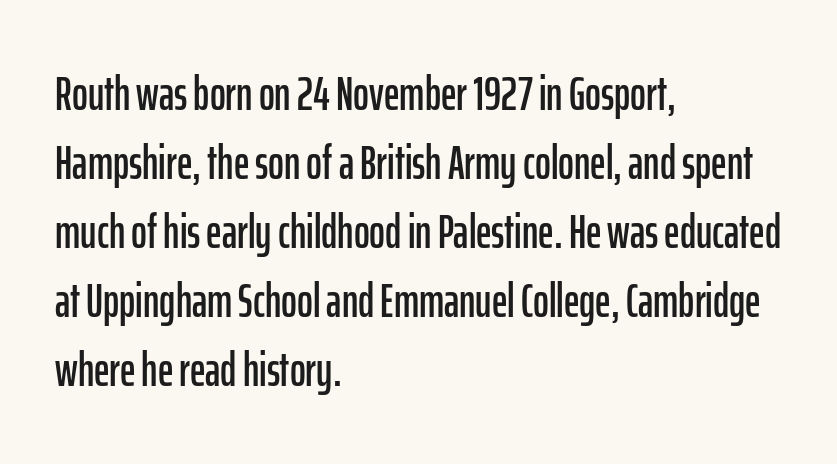
The image shows 48 px condensed sans-serif type, upright; set left-aligned, normal line spacing (1.44x), normal letter spacing, not underlined; low stroke contrast and a medium x-height.
